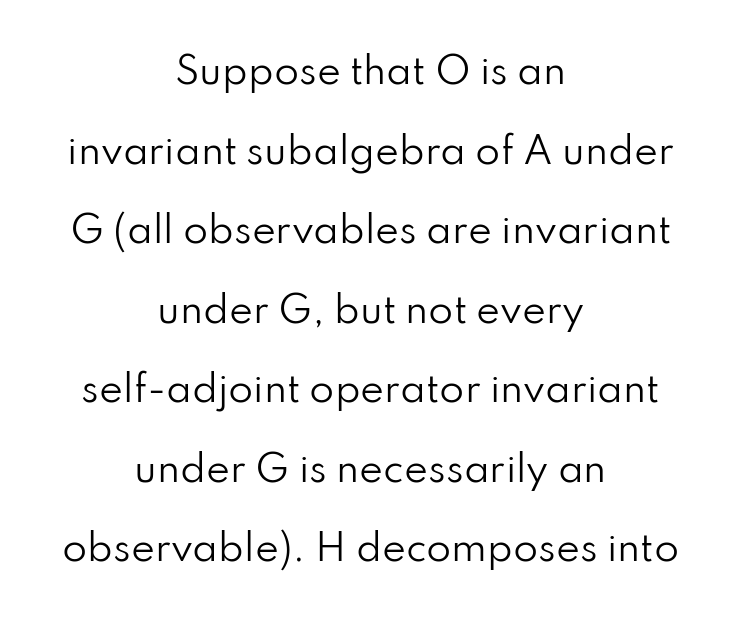
The image shows 36 px regular-weight sans-serif type, upright; set centered, loose line spacing (2.21x), normal letter spacing, not underlined; low stroke contrast and a small x-height.
